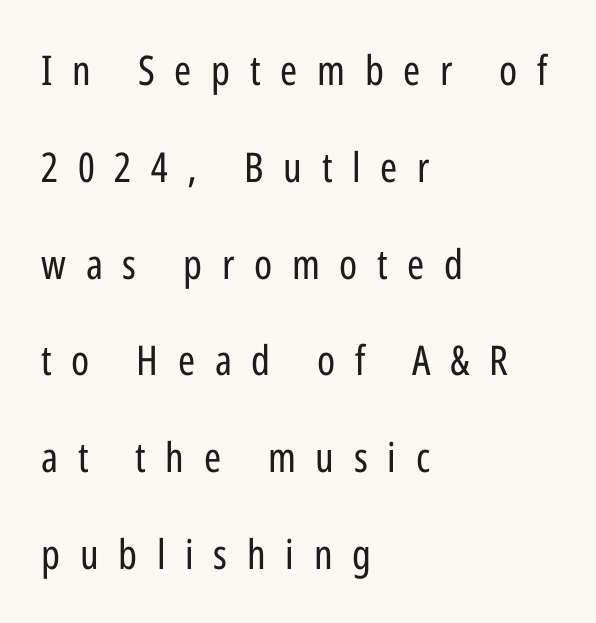
Heaviness? Minimal to ordinary, like unemphasized prose. Reading down the block, your eye returns to a fixed left position each line. Leading is clearly above the norm, producing a sparse column. The horizontal fit of the characters is loose and conspicuously gappy.
